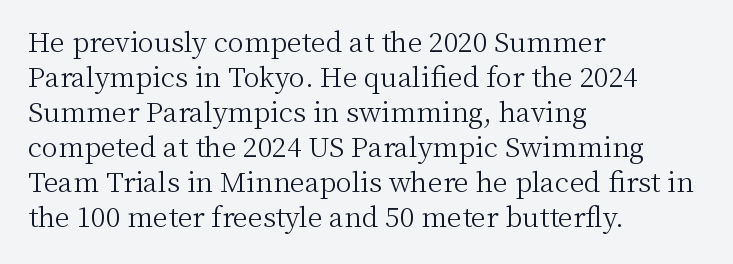
Style check: upright. Plain, unruled lines of type. The paragraph has a hard left edge and a soft right edge. This rendering leaves character spacing at its baseline value. A typesetter would call this leading conventional body-copy spacing. These glyphs show unthickened strokes, regular width or finer.
